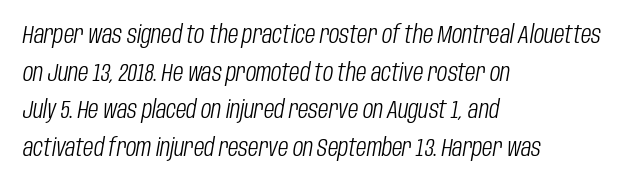
The lines in this sample share a left origin and differ only in where they stop. The specimen omits any rule beneath the text block's lines. Nothing heavy about these letters — not bold at all. Is there much room between lines? A standard amount, neither cramped nor airy.
